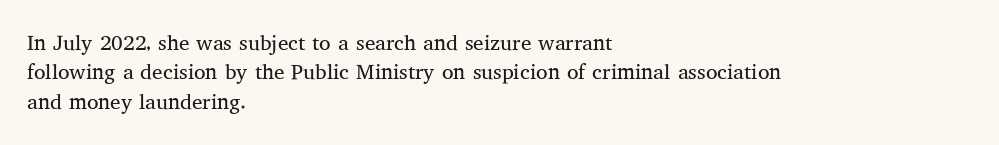
A clean baseline with only descenders dipping below it. If you drew a line through each stem, it would be perfectly vertical. Honestly, the row spacing looks completely unremarkable. Is this a heavy cut? Hardly; it is regular or lighter.
